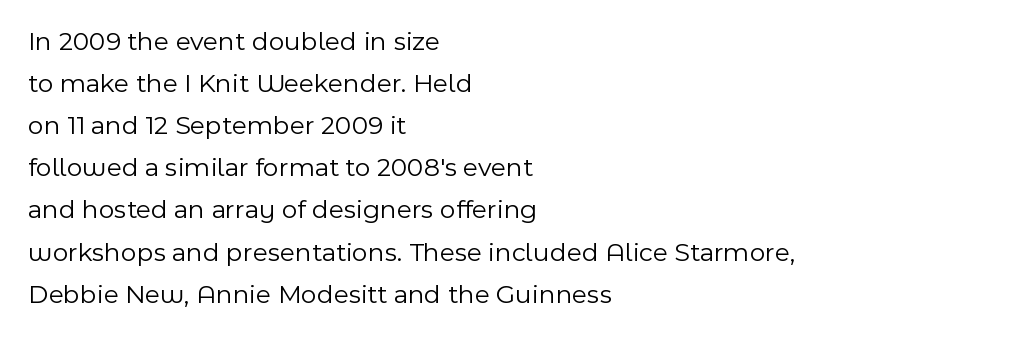
{"italic": "no", "bold": "no", "underline": "no", "align": "left", "line_spacing": "normal", "line_spacing_ratio": 1.56, "letter_spacing": "normal", "letter_spacing_em": 0.0, "glyph_px": 27}
